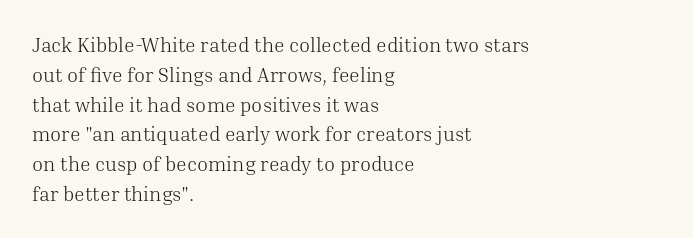
Q: Is the text bold? A: No.
Q: Is the text italic (slanted)? A: No, it is upright.
Q: Is the text underlined? A: No.
Q: How is the paragraph aligned? A: Left-aligned.
Q: Is the spacing between letters normal or unusually wide? A: Normal.
Q: Is the spacing between lines tight, normal or loose? A: Normal.
